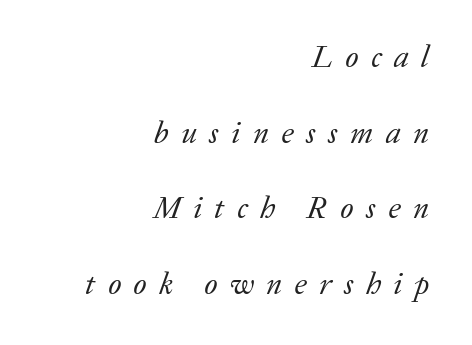
{"serif": "yes", "italic": "yes", "lean": "right", "slant_degrees": 20, "bold": "no", "weight": "regular", "width": "normal", "stroke_contrast": "low", "x_height": "medium", "monospaced": "no", "underline": "no", "align": "right", "line_spacing": "loose", "line_spacing_ratio": 2.44, "letter_spacing": "wide", "letter_spacing_em": 0.4, "glyph_px": 31}
